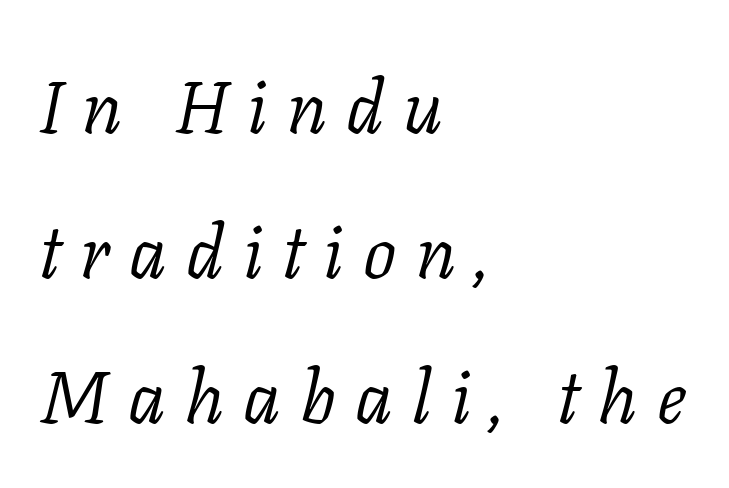
Q: Is the text bold? A: No.
Q: Is the text italic (slanted)? A: Yes, it leans right by about 11 degrees.
Q: Is the typeface a serif or a sans-serif typeface? A: Serif.
Q: Is the text underlined? A: No.
Q: How is the paragraph aligned? A: Left-aligned.
Q: Is the spacing between letters normal or unusually wide? A: Unusually wide.
Q: Is the spacing between lines tight, normal or loose? A: Loose.
Q: Width (condensed, normal, or wide)? A: Normal.
Q: Stroke contrast? A: Low.
Q: x-height? A: Medium.
Q: Monospaced? A: No.
